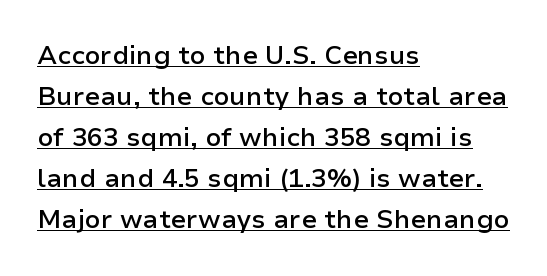
The image shows 26 px text type, upright; set left-aligned, normal line spacing (1.58x), normal letter spacing, underlined.
